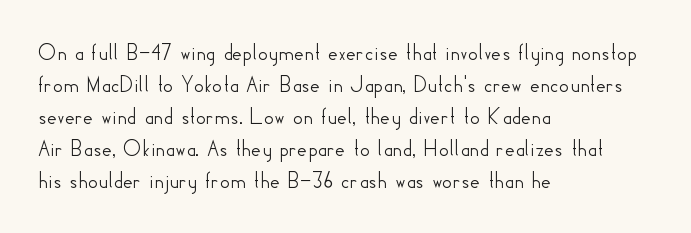
Q: Is the text italic (slanted)? A: No, it is upright.
Q: Is the text underlined? A: No.
Q: How is the paragraph aligned? A: Left-aligned.
Q: Is the spacing between letters normal or unusually wide? A: Normal.
Q: Is the spacing between lines tight, normal or loose? A: Normal.
